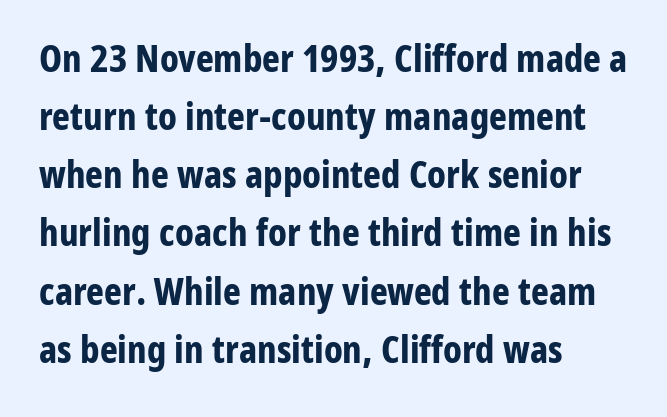
The image shows 38 px bold, condensed sans-serif type, upright; set left-aligned, normal line spacing (1.53x), normal letter spacing, not underlined; low stroke contrast and a medium x-height.
